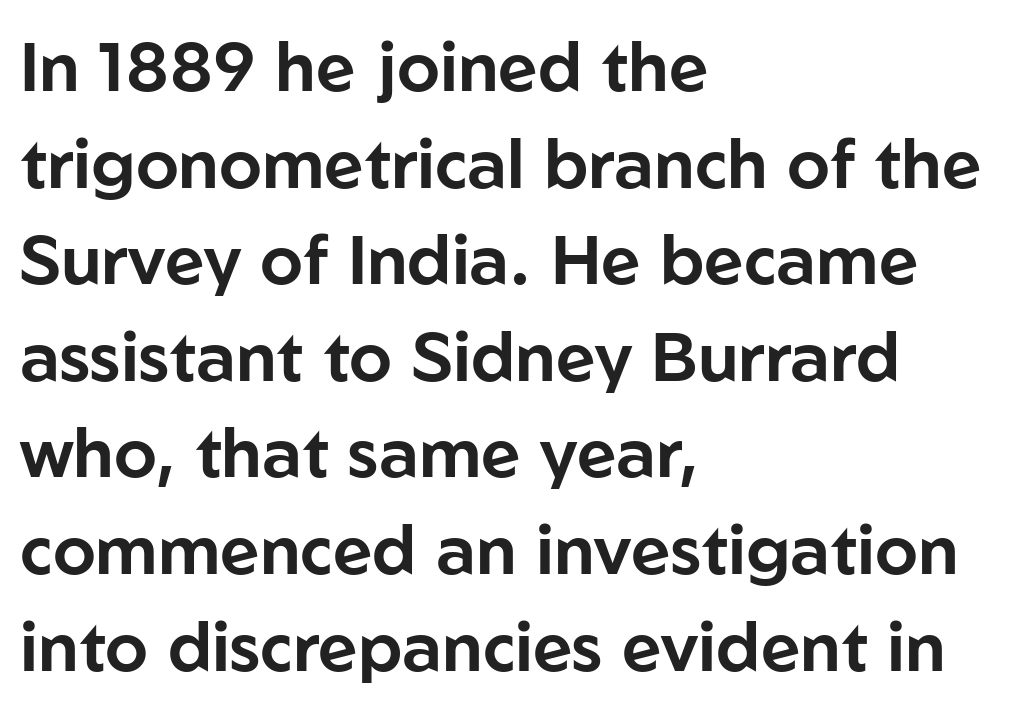
Leftover space on each line is placed entirely after the last word. This rendering features lettering with no underline. The rendering uses a moderate line-height, typical for paragraphs. The letters advance in unequal steps, a hallmark of proportional type. The typography opts for an upright posture over an oblique one. You can tell from the bare stems that sans-serif type was used.
